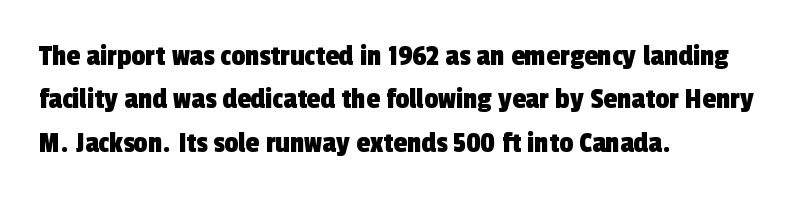
Q: Is the typeface a serif or a sans-serif typeface? A: Sans-serif.
Q: Is the text underlined? A: No.
Q: How is the paragraph aligned? A: Left-aligned.
Q: Is the spacing between letters normal or unusually wide? A: Normal.
Q: Is the spacing between lines tight, normal or loose? A: Normal.
Q: Width (condensed, normal, or wide)? A: Condensed.
Q: x-height? A: Medium.
Q: Monospaced? A: No.
